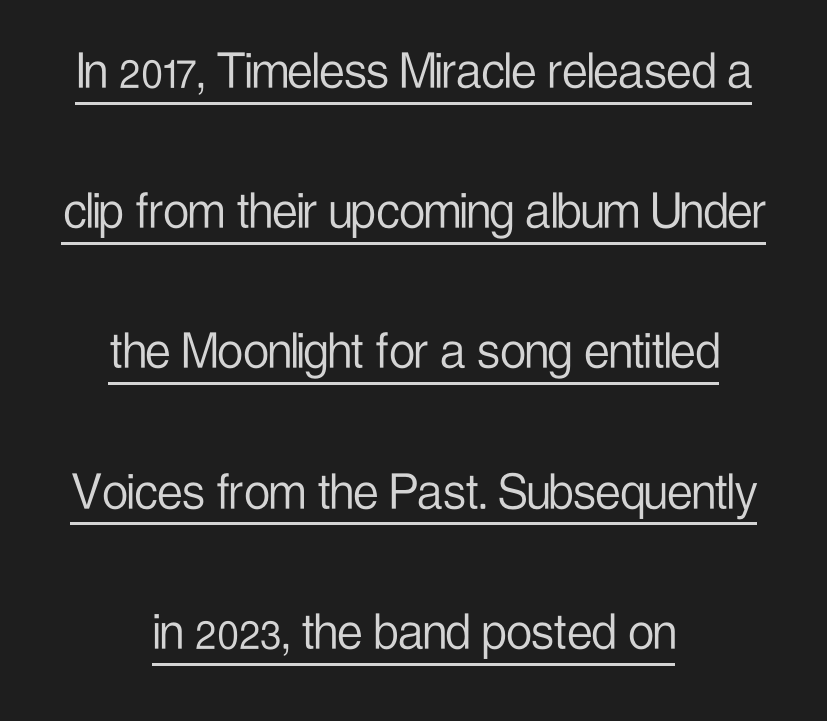
The tracking reads as untouched default to a designer's eye. Bold? No — there's no thickening of the strokes. Notice how the passage keeps no hard edge, just a central spine. Regarding serifs, this sample does without them.
